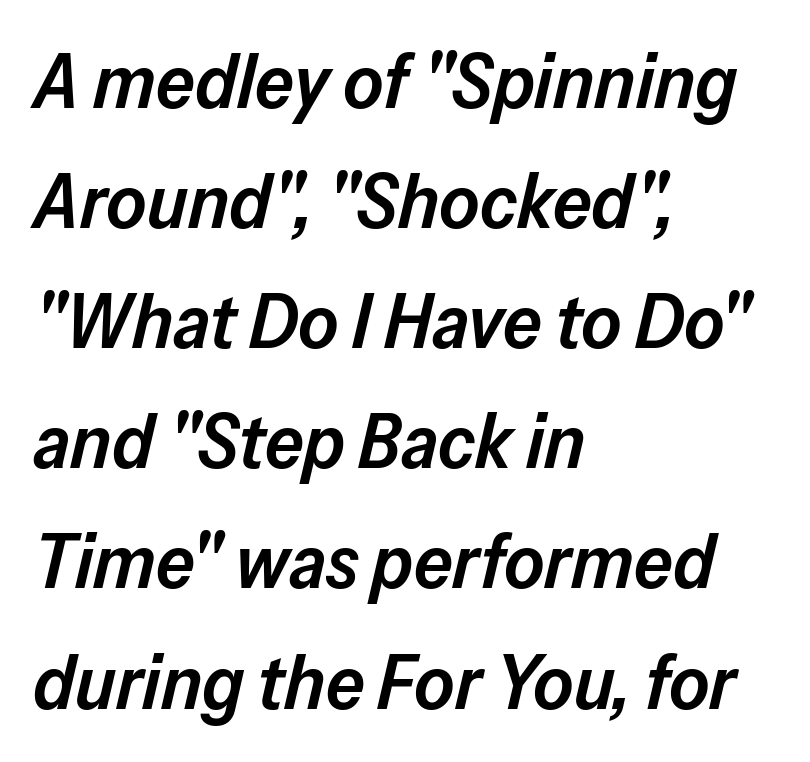
Q: Is the text bold? A: Semi-bold.
Q: Is the text italic (slanted)? A: Yes, it leans right by about 13 degrees.
Q: Is the text underlined? A: No.
Q: How is the paragraph aligned? A: Left-aligned.
Q: Is the spacing between letters normal or unusually wide? A: Normal.
Q: Is the spacing between lines tight, normal or loose? A: Normal.
Q: Width (condensed, normal, or wide)? A: Normal.
Q: Stroke contrast? A: Low.
Q: x-height? A: Medium.
Q: Monospaced? A: No.
